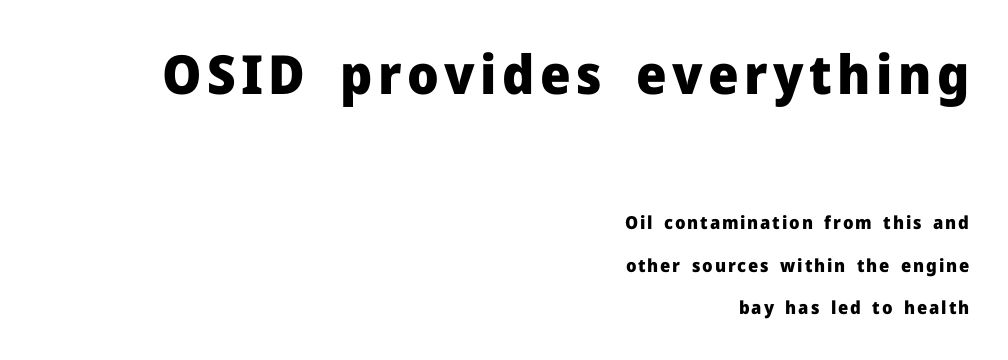
Q: Is the text bold? A: Yes.
Q: Is the text italic (slanted)? A: No, it is upright.
Q: Is the typeface a serif or a sans-serif typeface? A: Sans-serif.
Q: Is the text underlined? A: No.
Q: How is the paragraph aligned? A: Right-aligned.
Q: Is the spacing between lines tight, normal or loose? A: Loose.
Q: Which block of text is set in a larger size, the first (top) or the second (bottom)? A: The first (top) one.
Q: Width (condensed, normal, or wide)? A: Normal.
Q: Stroke contrast? A: Low.
Q: x-height? A: Medium.
Q: Monospaced? A: No.
